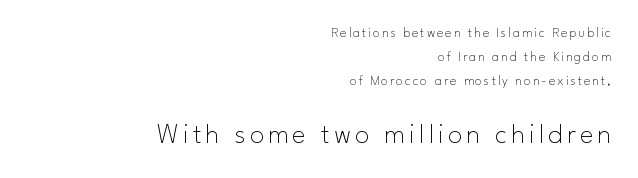
The passage shown is not underscored anywhere. This sample uses a sans-serif face. Compared with a typical body face, this is equally light or lighter still. Look at the glyph heights: the lower group is clearly the bigger setting. Posture: upright roman. Spacing verdict: proportional, widths tailored to each character.
